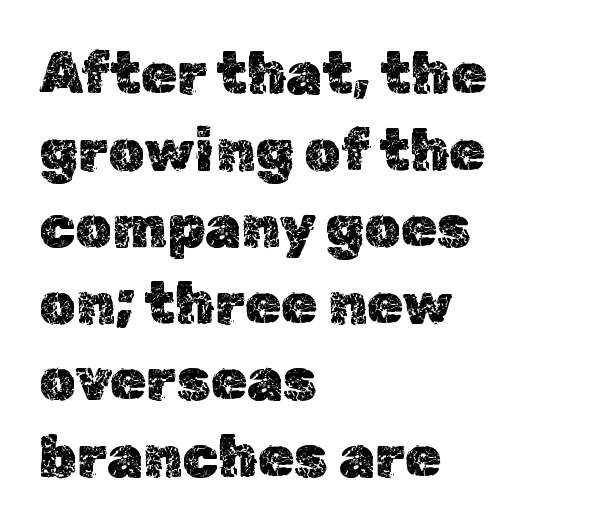
{"italic": "no", "width": "normal", "x_height": "medium", "monospaced": "no", "underline": "no", "align": "left", "line_spacing": "normal", "line_spacing_ratio": 1.32, "letter_spacing": "normal", "letter_spacing_em": 0.0, "glyph_px": 58}
